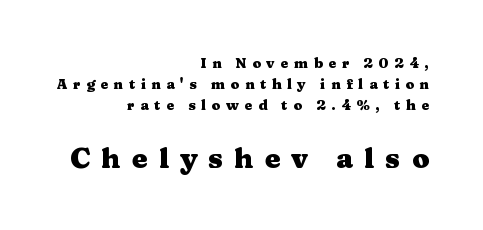
Check the space under the baseline: it is left empty. What kind of face is this? One with serifs. A typesetter would call this heavily tracked-out type. Thick stems and heavy bowls — unmistakably bold.
